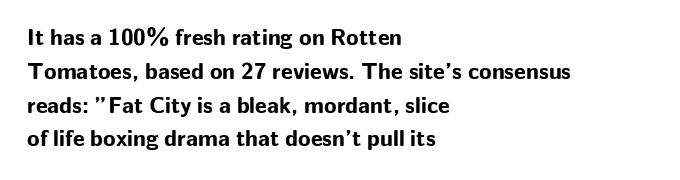
Q: Is the text bold? A: Yes.
Q: Is the text italic (slanted)? A: No, it is upright.
Q: Is the text underlined? A: No.
Q: How is the paragraph aligned? A: Left-aligned.
Q: Is the spacing between letters normal or unusually wide? A: Normal.
Q: Is the spacing between lines tight, normal or loose? A: Normal.
